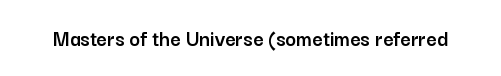
Q: Is the text italic (slanted)? A: No, it is upright.
Q: Is the text underlined? A: No.
Q: Is the spacing between letters normal or unusually wide? A: Normal.
